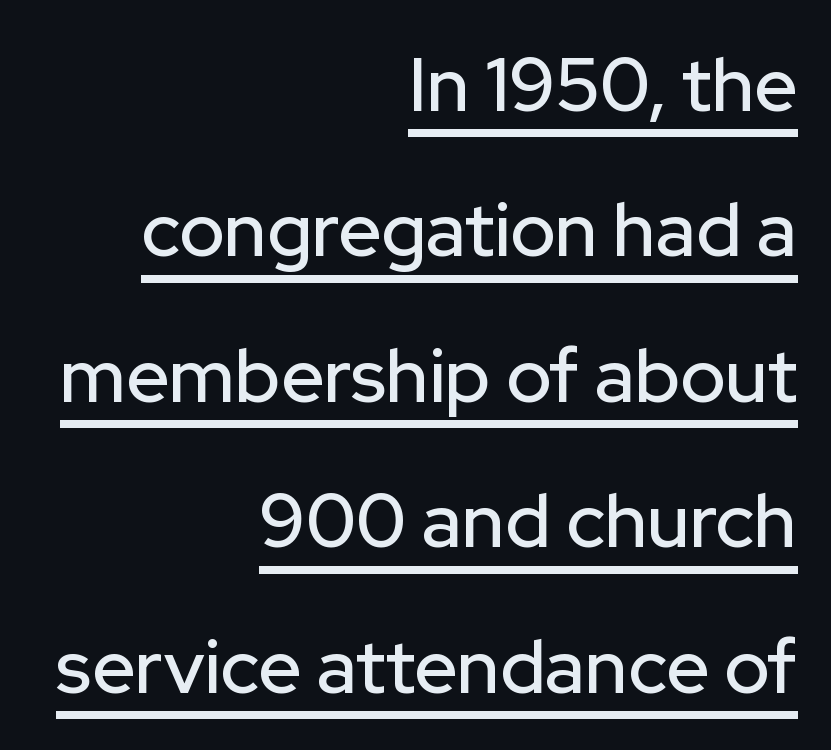
Q: Is the text italic (slanted)? A: No, it is upright.
Q: Is the typeface a serif or a sans-serif typeface? A: Sans-serif.
Q: Is the text underlined? A: Yes.
Q: How is the paragraph aligned? A: Right-aligned.
Q: Is the spacing between letters normal or unusually wide? A: Normal.
Q: Is the spacing between lines tight, normal or loose? A: Loose.
Q: Width (condensed, normal, or wide)? A: Normal.
Q: Stroke contrast? A: Low.
Q: x-height? A: Medium.
Q: Monospaced? A: No.
